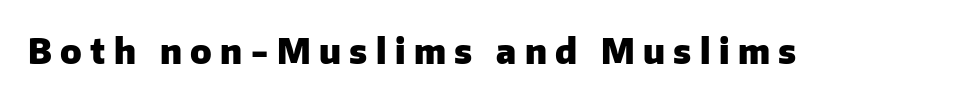
Tracking value appears strongly positive — letters spread wide. Is this a fixed-width face? No — the glyphs have proportional, varying widths. Quick note: underline off. Vertical strokes here are truly vertical. Does the weight exceed regular? Yes, all the way to bold. Each letter's strokes conclude bluntly, with no projecting serifs.
